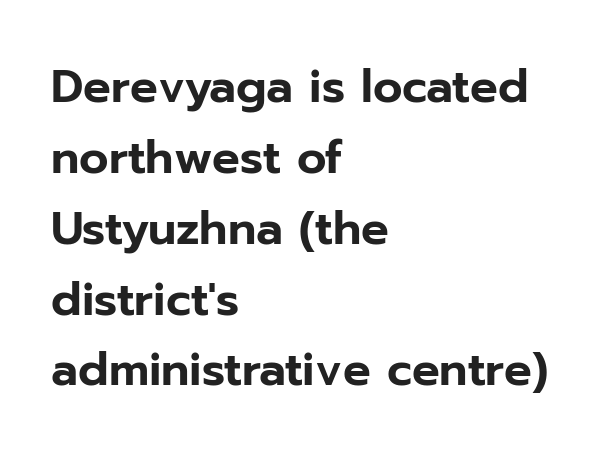
Q: Is the text italic (slanted)? A: No, it is upright.
Q: Is the typeface a serif or a sans-serif typeface? A: Sans-serif.
Q: Is the text underlined? A: No.
Q: How is the paragraph aligned? A: Left-aligned.
Q: Is the spacing between letters normal or unusually wide? A: Normal.
Q: Is the spacing between lines tight, normal or loose? A: Normal.
Q: Width (condensed, normal, or wide)? A: Normal.
Q: Stroke contrast? A: Low.
Q: x-height? A: Medium.
Q: Monospaced? A: No.
